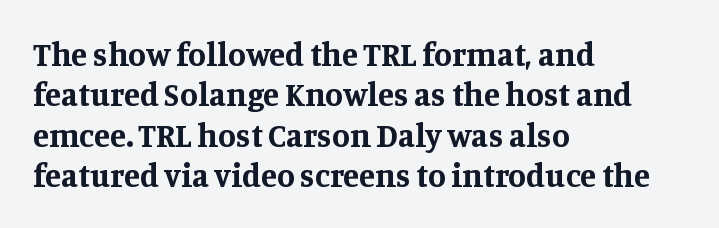
{"serif": "yes", "italic": "no", "bold": "yes", "weight": "bold", "width": "normal", "stroke_contrast": "medium", "x_height": "large", "monospaced": "no", "underline": "no", "align": "left", "line_spacing_ratio": 1.22, "letter_spacing": "normal", "letter_spacing_em": 0.0, "glyph_px": 33}
